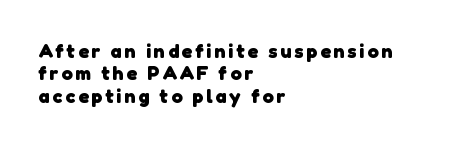
The image shows 20 px bold type; set left-aligned, tight line spacing (1.12x), not underlined.
